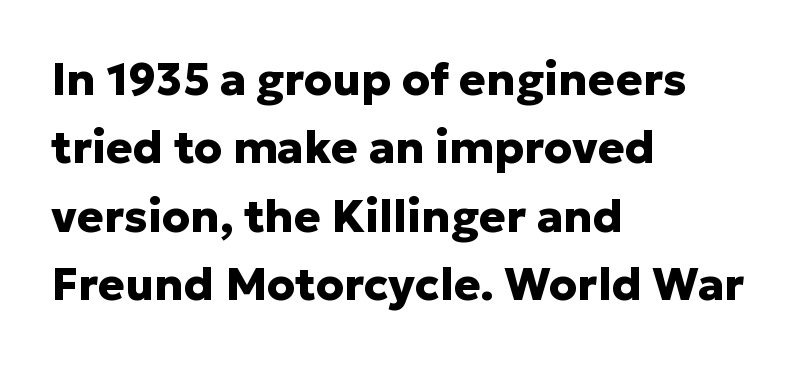
This sample uses plain, unmodified letter spacing. The passage shown stacks its lines at a standard gap. Typeset ragged right — the left edge is the straight one. When letters stand straight like this, we call the style roman or upright. Classification — sans serif.
